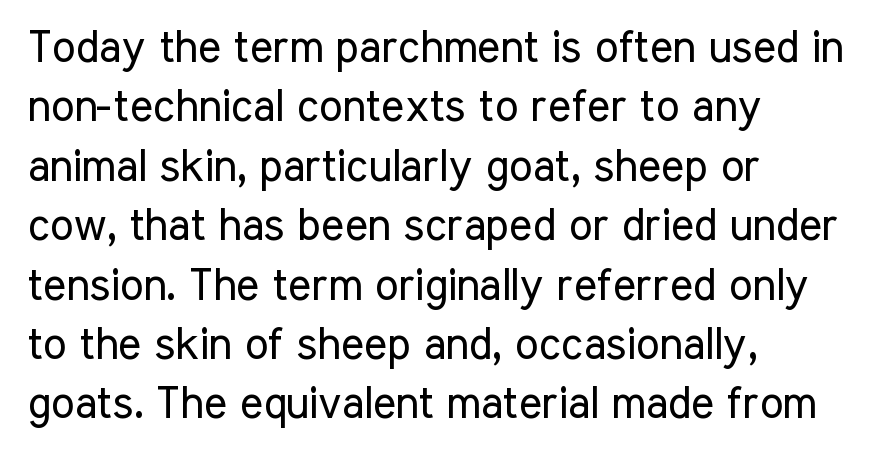
Q: Is the text bold? A: No.
Q: Is the text italic (slanted)? A: No, it is upright.
Q: Is the typeface a serif or a sans-serif typeface? A: Sans-serif.
Q: Is the text underlined? A: No.
Q: How is the paragraph aligned? A: Left-aligned.
Q: Is the spacing between letters normal or unusually wide? A: Normal.
Q: Is the spacing between lines tight, normal or loose? A: Normal.
Q: Width (condensed, normal, or wide)? A: Condensed.
Q: Stroke contrast? A: Low.
Q: x-height? A: Medium.
Q: Monospaced? A: No.
